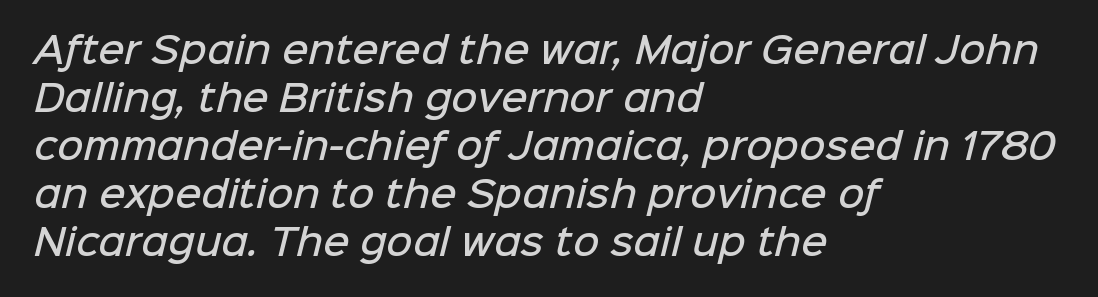
{"serif": "no", "bold": "semi", "weight": "semibold", "width": "normal", "stroke_contrast": "low", "x_height": "medium", "monospaced": "no", "underline": "no", "align": "left", "line_spacing": "normal", "line_spacing_ratio": 1.33, "letter_spacing": "normal", "letter_spacing_em": 0.0, "glyph_px": 36}
